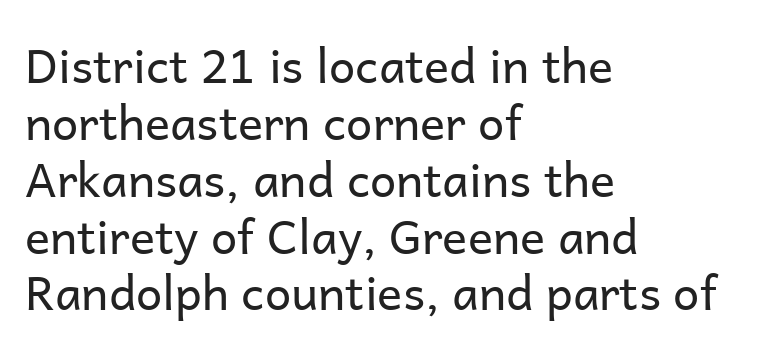
{"serif": "no", "italic": "no", "bold": "no", "weight": "regular", "width": "normal", "stroke_contrast": "low", "x_height": "medium", "monospaced": "no", "underline": "no", "align": "left", "line_spacing_ratio": 1.21, "letter_spacing": "normal", "letter_spacing_em": 0.0, "glyph_px": 47}
